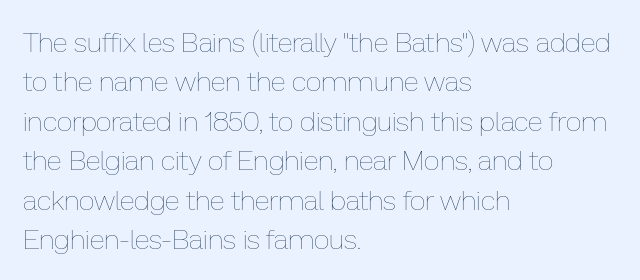
Q: Is the text bold? A: No.
Q: Is the text italic (slanted)? A: No, it is upright.
Q: Is the text underlined? A: No.
Q: How is the paragraph aligned? A: Left-aligned.
Q: Is the spacing between letters normal or unusually wide? A: Normal.
Q: Is the spacing between lines tight, normal or loose? A: Normal.
Q: Width (condensed, normal, or wide)? A: Normal.
Q: Stroke contrast? A: Low.
Q: x-height? A: Medium.
Q: Monospaced? A: No.
